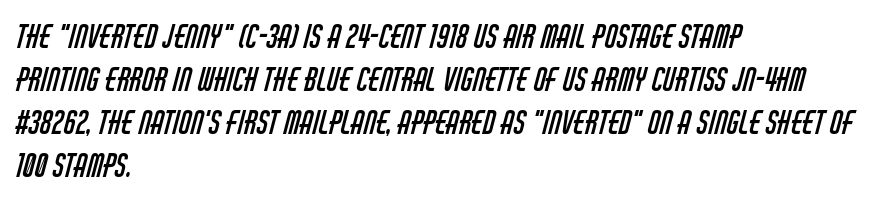
{"serif": "no", "bold": "no", "weight": "regular", "width": "condensed", "stroke_contrast": "low", "x_height": "large", "monospaced": "no", "underline": "no", "align": "left", "line_spacing": "normal", "line_spacing_ratio": 1.39, "letter_spacing": "normal", "letter_spacing_em": 0.0, "glyph_px": 31}
